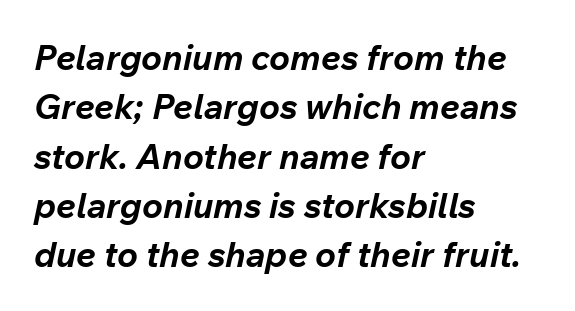
{"italic": "yes", "lean": "right", "slant_degrees": 12, "bold": "yes", "weight": "bold", "width": "normal", "stroke_contrast": "low", "x_height": "medium", "monospaced": "no", "underline": "no", "align": "left", "line_spacing": "normal", "line_spacing_ratio": 1.41, "letter_spacing": "normal", "letter_spacing_em": 0.0, "glyph_px": 35}
